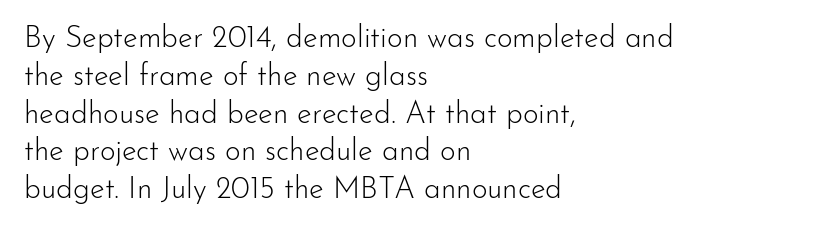
Which margin do the lines hug? The left one — the right edge is uneven. This block has exactly the height ordinary leading produces. The letters look calm and open, with moderate or lighter stems. The area under the type is left untouched. This is the regular roman posture of the typeface.
